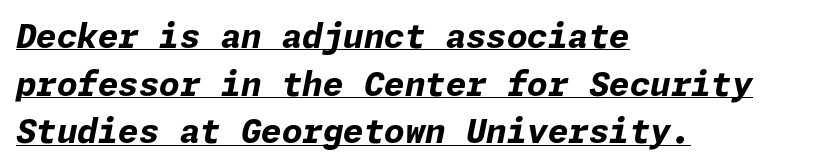
You can see a thin bar hugging the bottom of the glyphs. Italic: yes, the glyphs are oblique. Does the leading feel generous? No, just average. Layout note: lines flush left. The typesetting leans heavy: a genuine bold.
